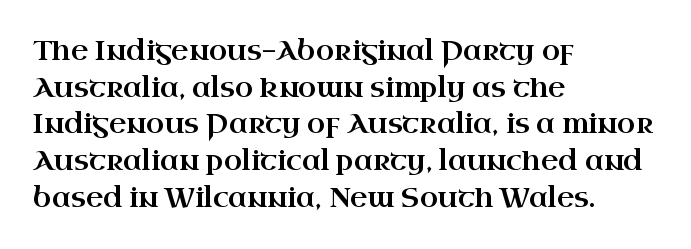
The image shows 27 px text type, upright; set left-aligned, normal line spacing (1.36x), normal letter spacing, not underlined.
